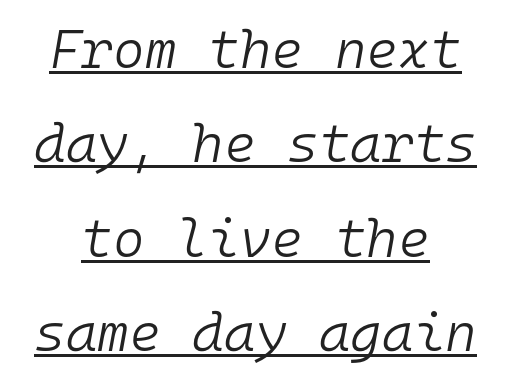
Q: Is the text bold? A: No.
Q: Is the text italic (slanted)? A: Yes, it leans right by about 10 degrees.
Q: Is the text underlined? A: Yes.
Q: How is the paragraph aligned? A: Centered.
Q: Is the spacing between letters normal or unusually wide? A: Normal.
Q: Width (condensed, normal, or wide)? A: Normal.
Q: Stroke contrast? A: Low.
Q: x-height? A: Medium.
Q: Monospaced? A: Yes.
